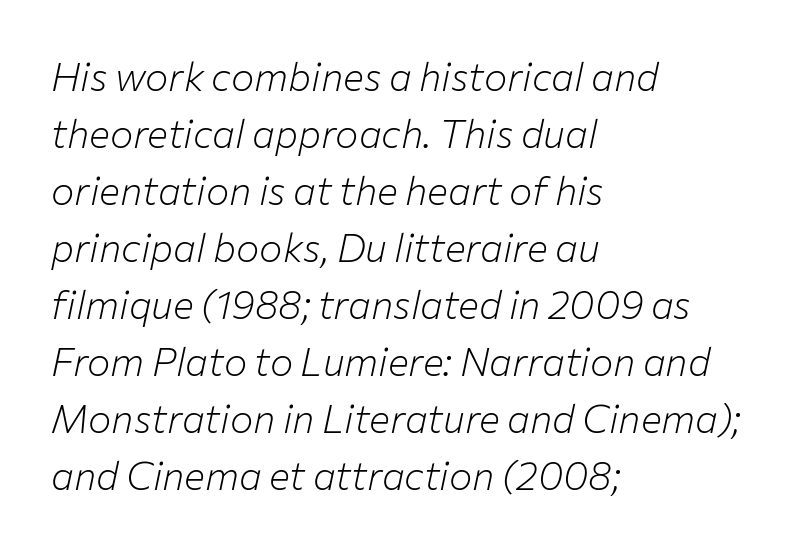
Type without underlining. Each stroke keeps to a modest, everyday thickness or less. The block of text has a typical density, with ordinary space between rows. Tracking value appears to be zero — textbook default spacing. Visually the block forms a straight wall on the left and a jagged coastline on the right. Each letter keeps its own natural width here, so spacing adapts to shape.
